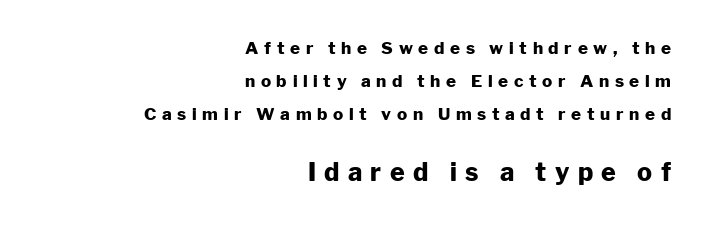
Q: Is the text bold? A: Yes.
Q: Is the text italic (slanted)? A: No, it is upright.
Q: Is the text underlined? A: No.
Q: How is the paragraph aligned? A: Right-aligned.
Q: Is the spacing between letters normal or unusually wide? A: Unusually wide.
Q: Is the spacing between lines tight, normal or loose? A: Loose.
Q: Which block of text is set in a larger size, the first (top) or the second (bottom)? A: The second (bottom) one.
